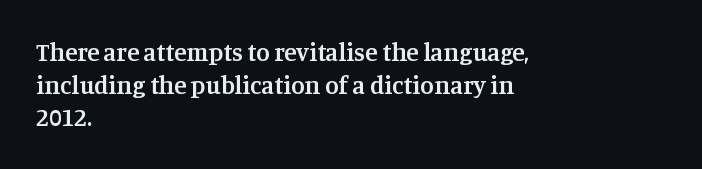
The image shows 25 px text type, upright; set left-aligned, normal line spacing (1.31x), normal letter spacing, not underlined.
